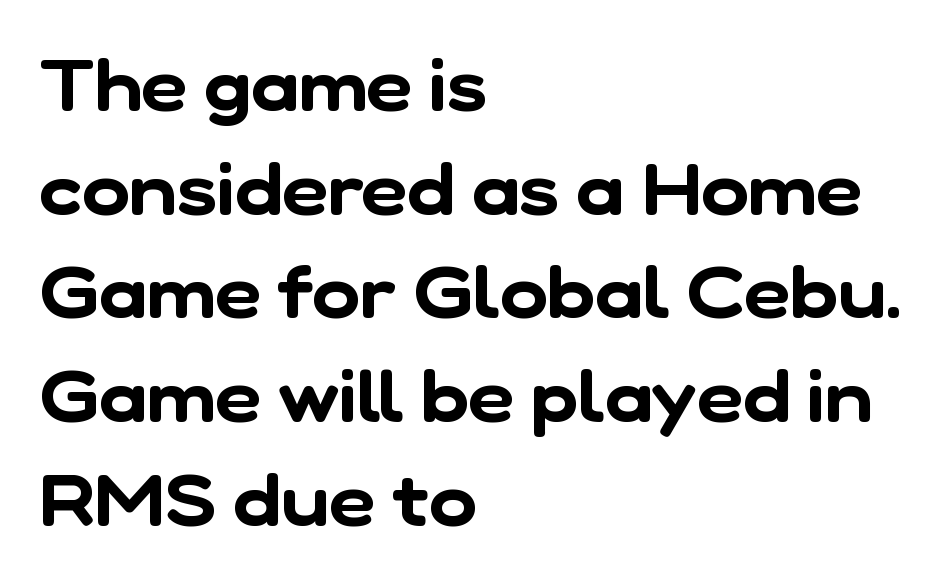
The space beneath each line is pristine and unruled. The type family on display is of the sans-serif kind. Does the copy run flush right? No — it runs flush left. Students, note that the glyphs here touch the page at normal intervals. Is this a fixed-width face? No — the glyphs have proportional, varying widths.
